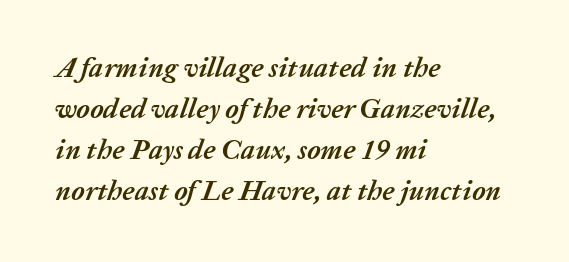
The image shows 28 px semibold type, italic (leaning right); set left-aligned, normal line spacing (1.46x), normal letter spacing, not underlined; low stroke contrast and a medium x-height.
